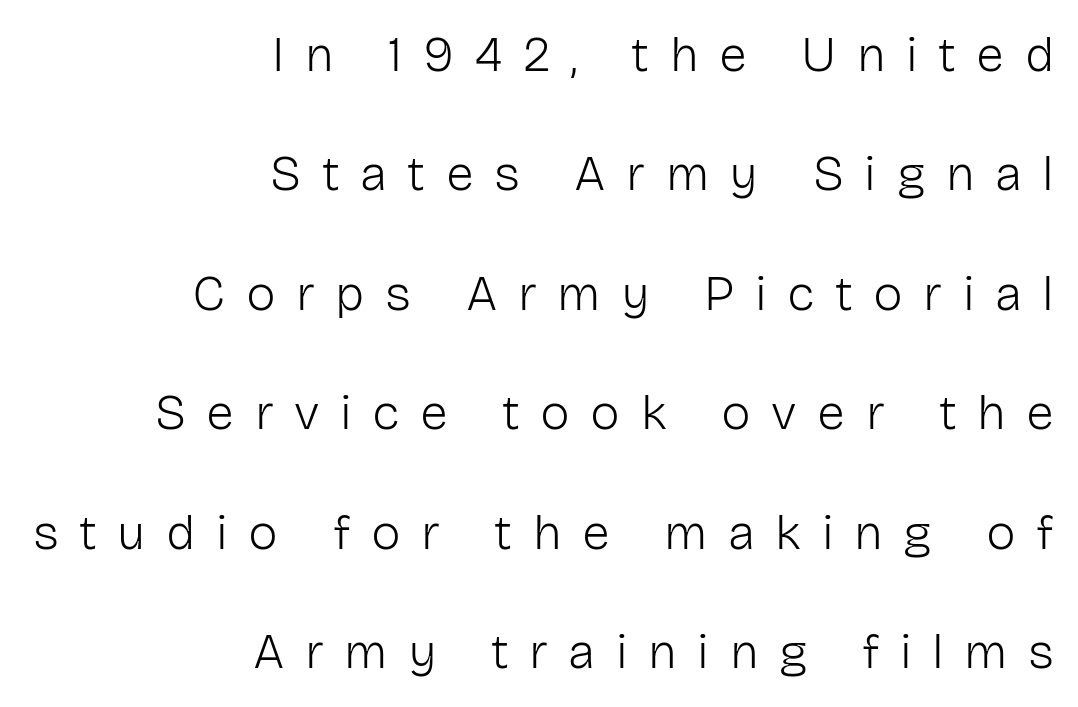
The image shows 50 px light sans-serif type, upright; set right-aligned, loose line spacing (2.39x), unusually wide letter spacing (+0.41 em), not underlined; low stroke contrast and a medium x-height.
